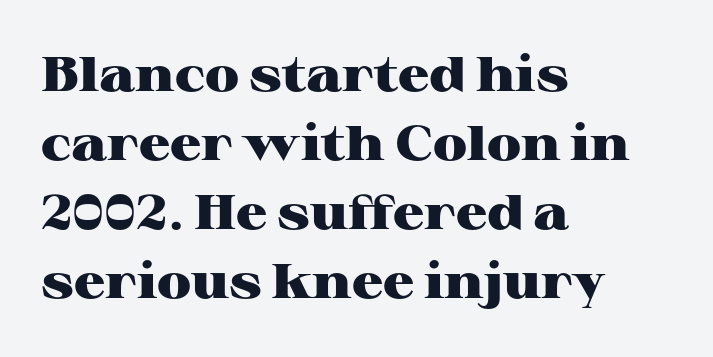
{"serif": "yes", "italic": "no", "bold": "yes", "weight": "heavy", "width": "wide", "stroke_contrast": "high", "x_height": "medium", "monospaced": "no", "underline": "no", "align": "left", "line_spacing": "normal", "line_spacing_ratio": 1.41, "letter_spacing": "normal", "letter_spacing_em": 0.0, "glyph_px": 49}
